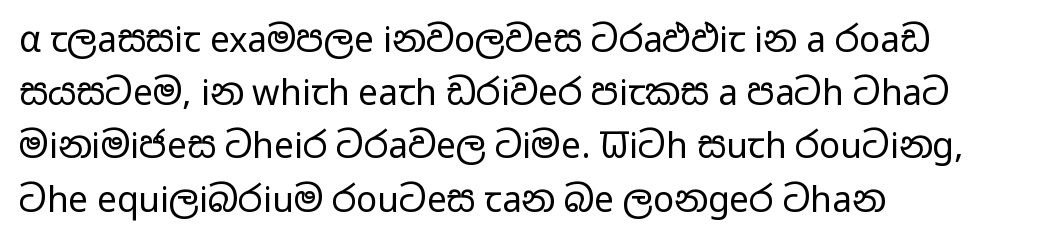
The text was rendered using a sans face with plain stroke endings. The area under the type is left untouched. Vertical strokes here are truly vertical. The letters look calm and open, with moderate or lighter stems. Caption: standard tracking, unaltered. The typesetter chose a ragged-right arrangement here.
